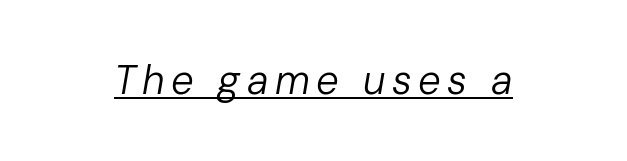
The image shows 40 px regular-weight type, italic (leaning right); set underlined; low stroke contrast and a medium x-height.
